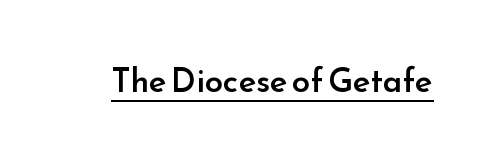
{"serif": "no", "italic": "no", "bold": "semi", "weight": "semibold", "width": "normal", "stroke_contrast": "low", "x_height": "small", "monospaced": "no", "underline": "yes", "letter_spacing": "normal", "letter_spacing_em": 0.0, "glyph_px": 33}
